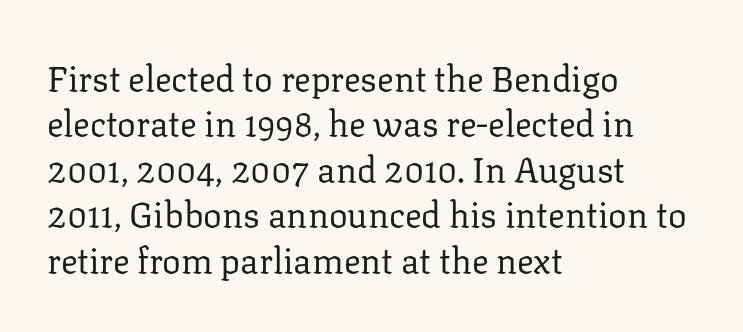
Q: Is the text bold? A: No.
Q: Is the text italic (slanted)? A: No, it is upright.
Q: Is the typeface a serif or a sans-serif typeface? A: Serif.
Q: Is the text underlined? A: No.
Q: How is the paragraph aligned? A: Left-aligned.
Q: Is the spacing between letters normal or unusually wide? A: Normal.
Q: Is the spacing between lines tight, normal or loose? A: Normal.
Q: Width (condensed, normal, or wide)? A: Normal.
Q: Stroke contrast? A: Low.
Q: x-height? A: Medium.
Q: Monospaced? A: No.
